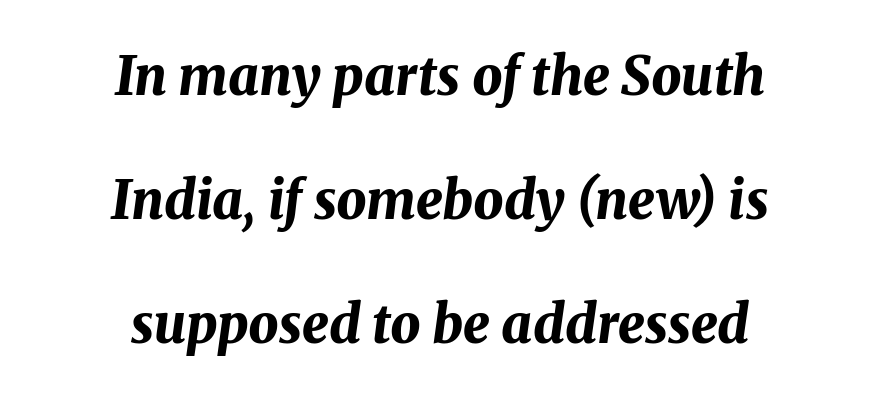
{"italic": "yes", "lean": "right", "slant_degrees": 8, "bold": "yes", "weight": "bold", "width": "normal", "stroke_contrast": "medium", "x_height": "medium", "monospaced": "no", "underline": "no", "align": "center", "line_spacing": "loose", "line_spacing_ratio": 2.34, "letter_spacing": "normal", "letter_spacing_em": 0.0, "glyph_px": 53}
